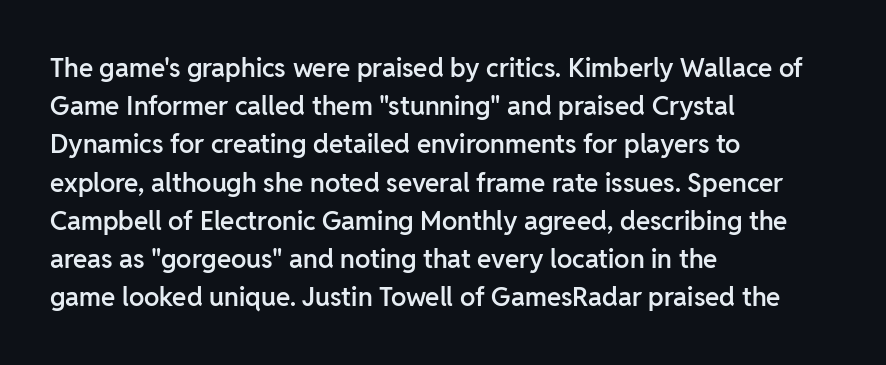
These lines keep a tight, regular rhythm from letter to letter. The rag falls on the right side of this text block. Glance below the letters and you will spot only blank space. Interline gaps are of average width in this sample.
